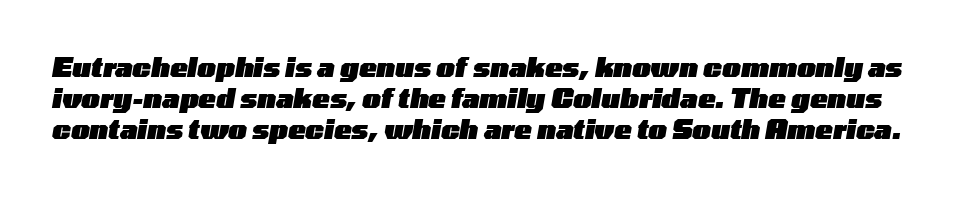
Q: Is the text bold? A: Yes.
Q: Is the text italic (slanted)? A: Yes, it leans right by about 10 degrees.
Q: Is the text underlined? A: No.
Q: Is the spacing between letters normal or unusually wide? A: Normal.
